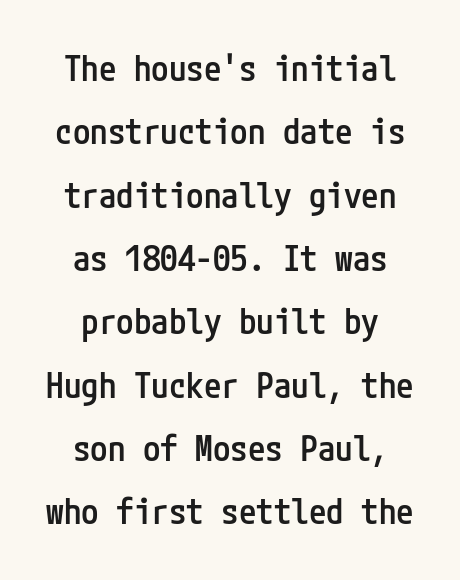
Posture: vertical. A bare baseline throughout the passage. The characters display no serif detailing; their extremities are plain. Summary of weight: moderately heavy, a semibold.
